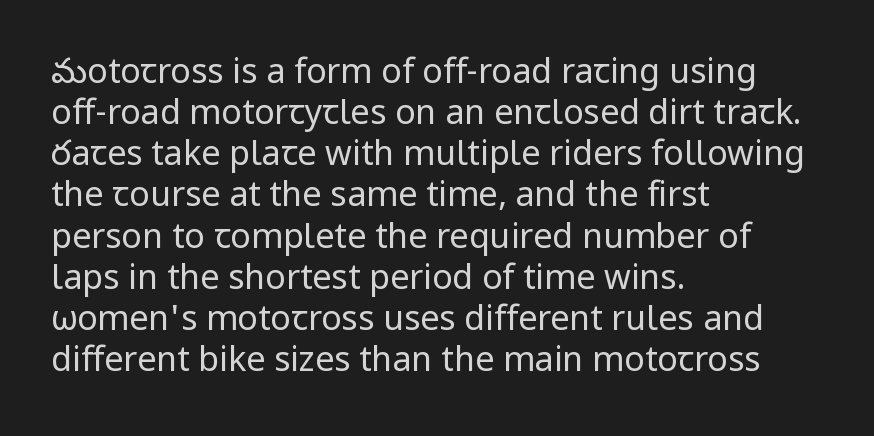
Ink coverage per letter is moderate at most. The paragraph has a hard left edge and a soft right edge. Beneath every word, the page is bare. Nope, no serifs anywhere on these letters. Think of a printed novel: that variable character pitch is what you see here.
